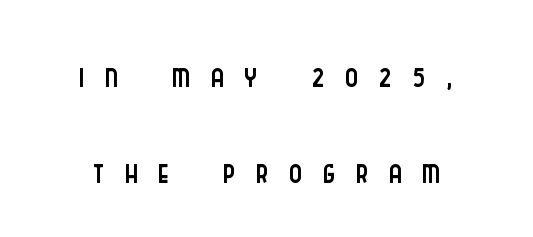
{"serif": "no", "italic": "no", "bold": "no", "weight": "light", "width": "condensed", "stroke_contrast": "low", "x_height": "large", "monospaced": "no", "underline": "no", "align": "center", "line_spacing": "loose", "line_spacing_ratio": 1.99, "letter_spacing": "wide", "letter_spacing_em": 0.43, "glyph_px": 48}
